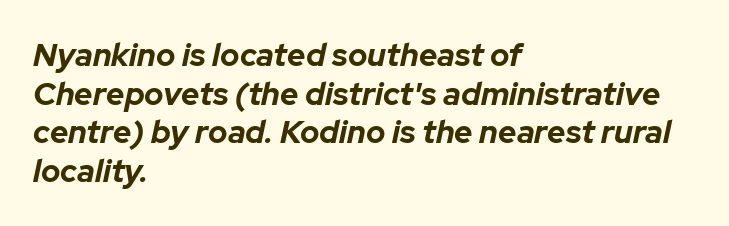
Q: Is the text bold? A: Yes.
Q: Is the text italic (slanted)? A: Yes, it leans right by about 12 degrees.
Q: Is the text underlined? A: No.
Q: How is the paragraph aligned? A: Left-aligned.
Q: Is the spacing between letters normal or unusually wide? A: Normal.
Q: Width (condensed, normal, or wide)? A: Normal.
Q: Stroke contrast? A: Low.
Q: x-height? A: Medium.
Q: Monospaced? A: No.
